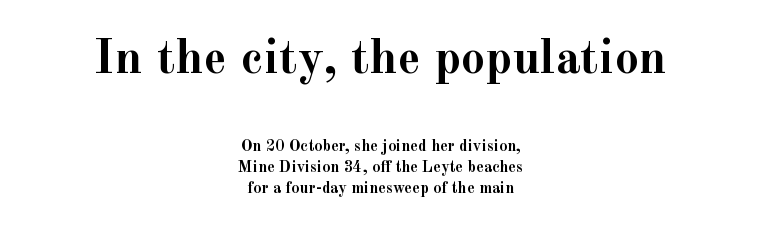
Each letter keeps its own natural width here, so spacing adapts to shape. Line spacing here is normal. What stands out about the letter spacing? Nothing — it is the standard amount. Font category for this specimen: serif. Does the weight exceed regular? Yes, all the way to bold.
